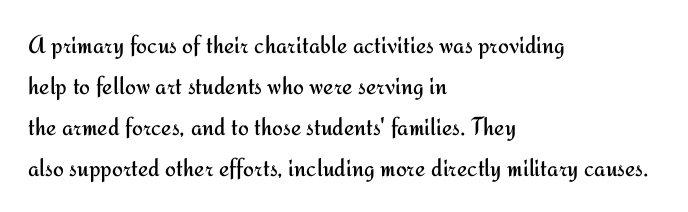
The words here are not underlined. Unbolded letterforms with no extra heft. Quick note: interline space is typical. These lines stack with their left ends in a neat column. Ordinary non-slanted type is in use. Here the glyphs are tracked normally, forming tight word shapes.
